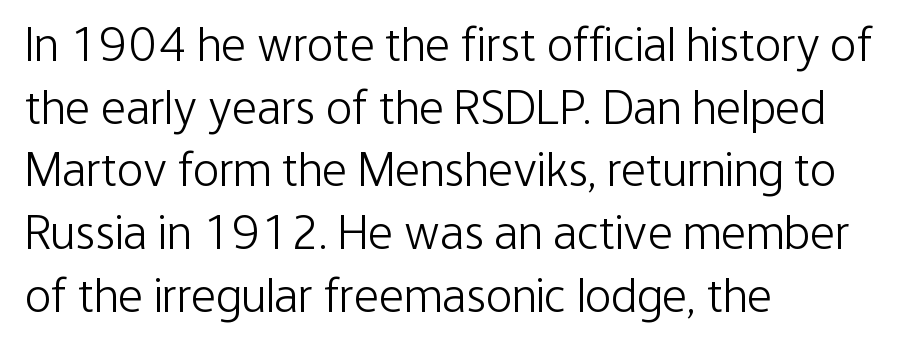
Nobody touched the tracking dial on this one. This sample uses an upright cut, with every glyph sitting square on the baseline. The baseline area is clear. No letter is thick-stroked: the sample isn't bold.
